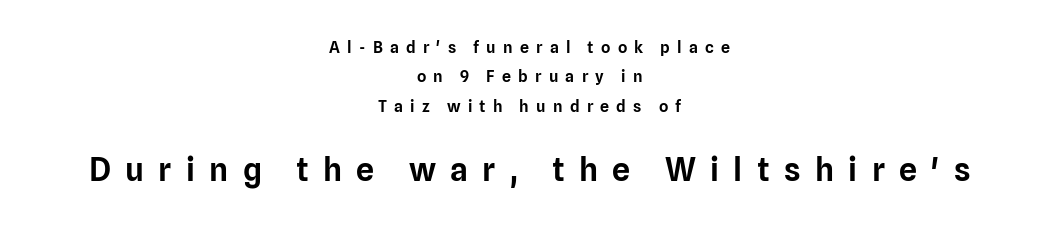
{"serif": "no", "italic": "no", "width": "normal", "stroke_contrast": "low", "x_height": "medium", "monospaced": "no", "underline": "no", "align": "center", "line_spacing_ratio": 1.83, "letter_spacing": "wide", "letter_spacing_em": 0.45, "larger_block": "second", "size_ratio": 2.0, "glyph_px": 32}
